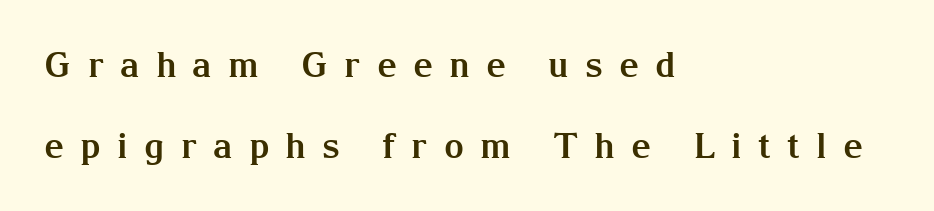
Leading is clearly above the norm, producing a sparse column. The typesetter chose a ragged-right arrangement here. Descender tails drop into unmarked territory. Weight check: bold — yes, fully.
